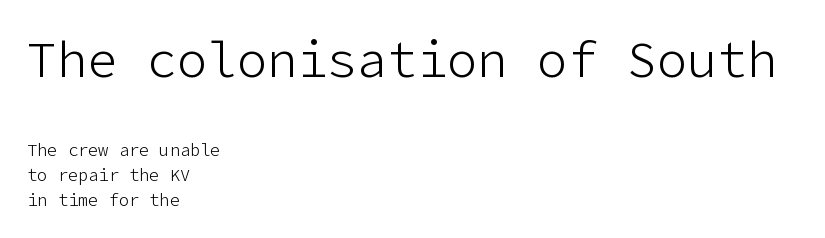
The face used here is rendered with its standard letterfit. This block has exactly the height ordinary leading produces. The earlier block is typeset at a bigger size than the later block. The typesetting does not lean heavy: it is not bold. If you drew a line through each stem, it would be perfectly vertical.
